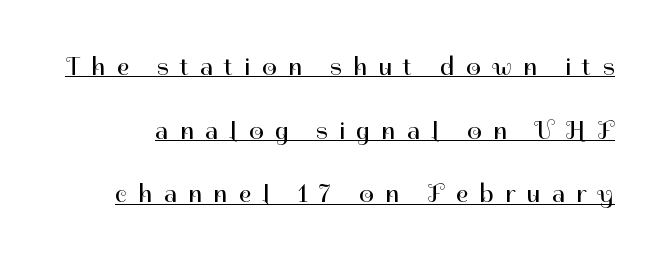
Q: Is the text bold? A: No.
Q: Is the text italic (slanted)? A: No, it is upright.
Q: Is the text underlined? A: Yes.
Q: Is the spacing between letters normal or unusually wide? A: Unusually wide.
Q: Is the spacing between lines tight, normal or loose? A: Loose.
